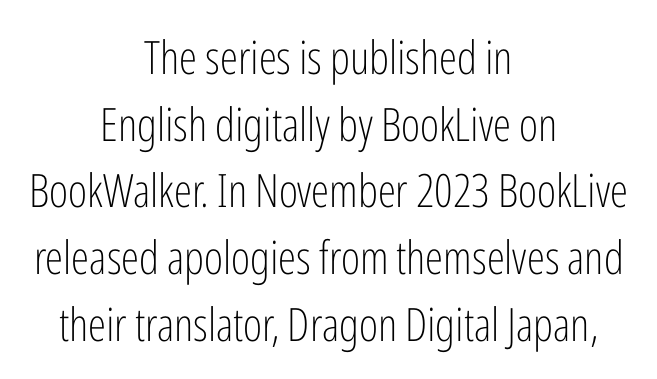
{"serif": "no", "italic": "no", "bold": "no", "weight": "light", "width": "condensed", "stroke_contrast": "low", "x_height": "medium", "monospaced": "no", "underline": "no", "align": "center", "line_spacing": "normal", "line_spacing_ratio": 1.45, "letter_spacing": "normal", "letter_spacing_em": 0.0, "glyph_px": 46}
